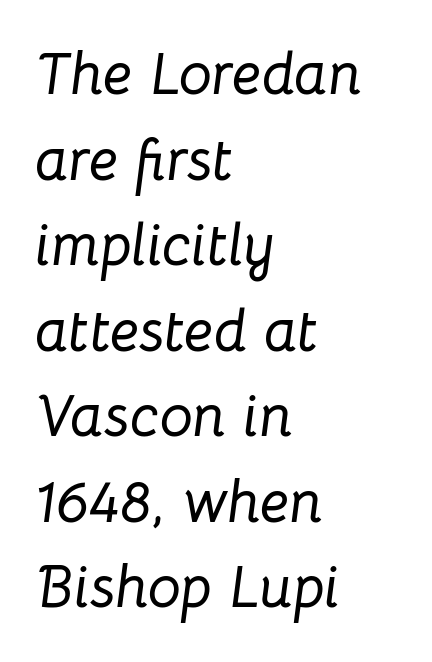
Here the designer chose a conventional face with non-uniform glyph widths. The paragraph shown leans on its left margin. Line spacing here is normal. Style check: oblique.
